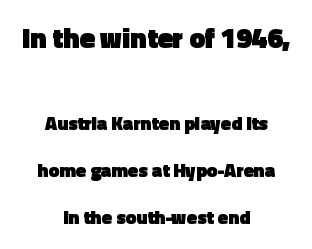
{"serif": "no", "italic": "no", "bold": "yes", "weight": "heavy", "width": "normal", "x_height": "medium", "monospaced": "no", "underline": "no", "align": "center", "line_spacing": "loose", "line_spacing_ratio": 2.48, "letter_spacing": "normal", "letter_spacing_em": 0.0, "larger_block": "first", "size_ratio": 1.47, "glyph_px": 28}
